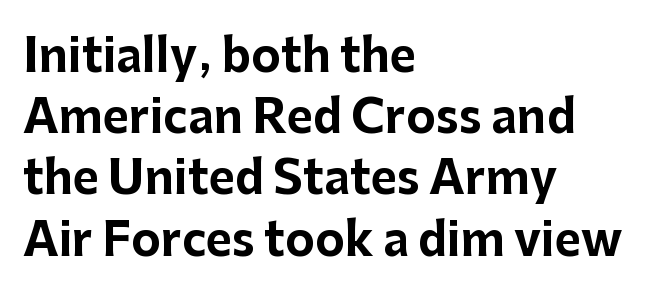
Q: Is the text bold? A: Yes.
Q: Is the text italic (slanted)? A: No, it is upright.
Q: Is the typeface a serif or a sans-serif typeface? A: Sans-serif.
Q: Is the text underlined? A: No.
Q: How is the paragraph aligned? A: Left-aligned.
Q: Is the spacing between letters normal or unusually wide? A: Normal.
Q: Is the spacing between lines tight, normal or loose? A: Normal.
Q: Width (condensed, normal, or wide)? A: Normal.
Q: Stroke contrast? A: Low.
Q: x-height? A: Medium.
Q: Monospaced? A: No.
